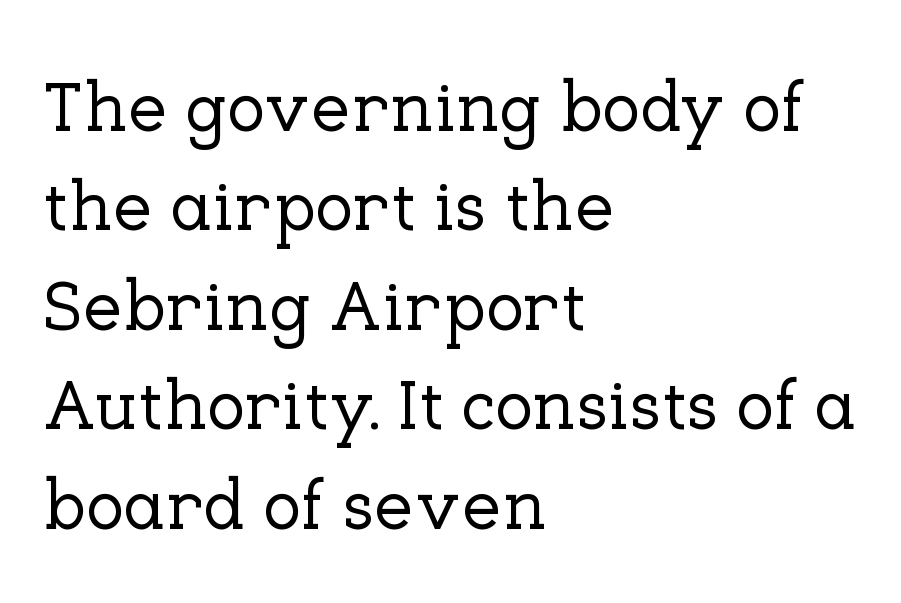
The image shows 71 px serif type, upright; set left-aligned, normal line spacing (1.4x), normal letter spacing, not underlined; low stroke contrast and a medium x-height.
